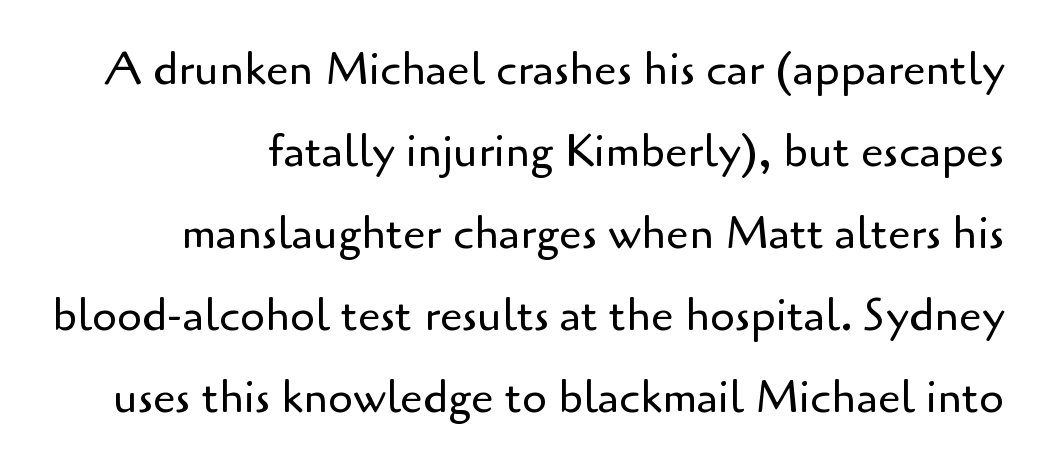
The image shows 45 px regular-weight sans-serif type, upright; set line spacing 1.82x, normal letter spacing, not underlined; low stroke contrast and a small x-height.
